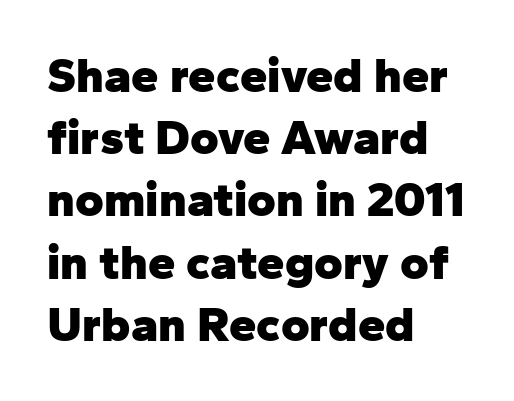
Ascenders rise straight up at ninety degrees. Serifs: no, the terminals of the letterforms are clean. Strong, thick strokes mark this as bold type. Layout note: lines flush left. This sample keeps an unexceptional amount of space between lines.
